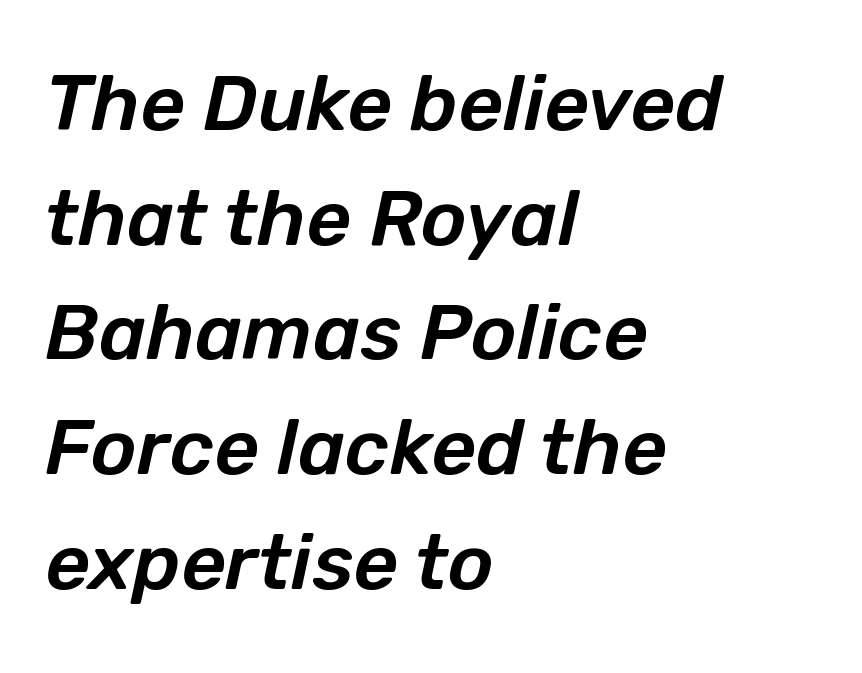
The image shows 78 px text type, italic (leaning right); set left-aligned, normal line spacing (1.47x), normal letter spacing, not underlined; low stroke contrast and a medium x-height.
